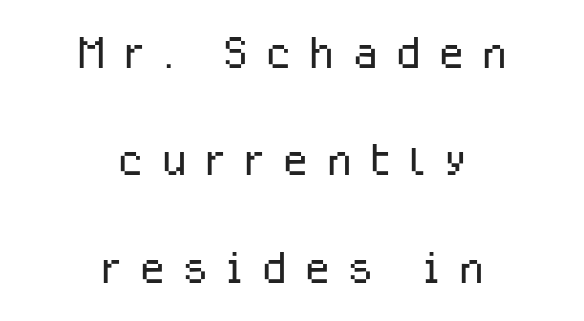
The image shows 61 px light sans-serif type, upright; set centered, line spacing 1.76x, unusually wide letter spacing (+0.27 em), not underlined; low stroke contrast and a medium x-height.
